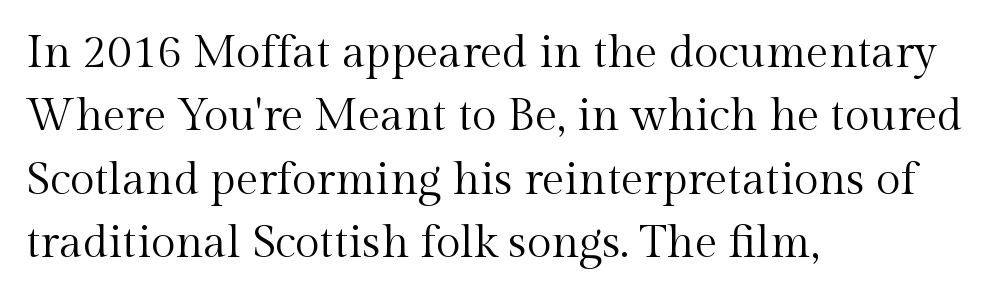
{"serif": "yes", "italic": "no", "bold": "no", "weight": "regular", "width": "normal", "x_height": "medium", "monospaced": "no", "underline": "no", "align": "left", "line_spacing": "normal", "line_spacing_ratio": 1.41, "letter_spacing": "normal", "letter_spacing_em": 0.0, "glyph_px": 45}
